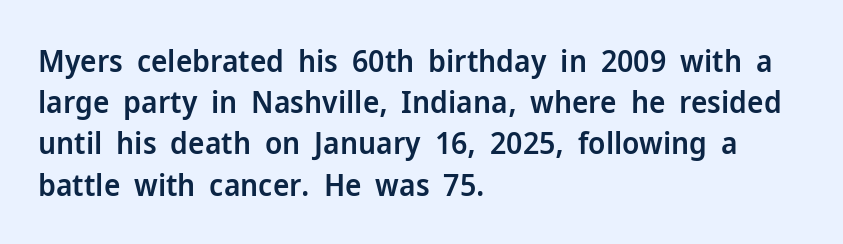
The image shows 31 px semibold sans-serif type, upright; set left-aligned, normal line spacing (1.33x), normal letter spacing, not underlined; low stroke contrast and a medium x-height.
